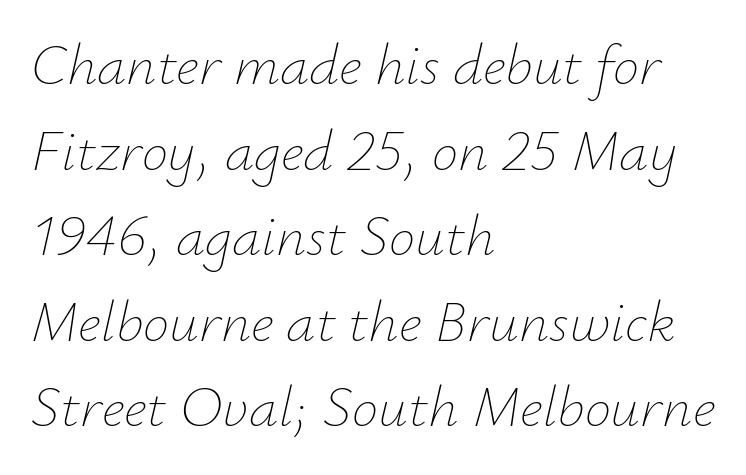
Q: Is the text bold? A: No.
Q: Is the text italic (slanted)? A: Yes, it leans right by about 12 degrees.
Q: Is the text underlined? A: No.
Q: How is the paragraph aligned? A: Left-aligned.
Q: Is the spacing between letters normal or unusually wide? A: Normal.
Q: Is the spacing between lines tight, normal or loose? A: Normal.
Q: Width (condensed, normal, or wide)? A: Normal.
Q: Stroke contrast? A: Low.
Q: x-height? A: Small.
Q: Monospaced? A: No.
